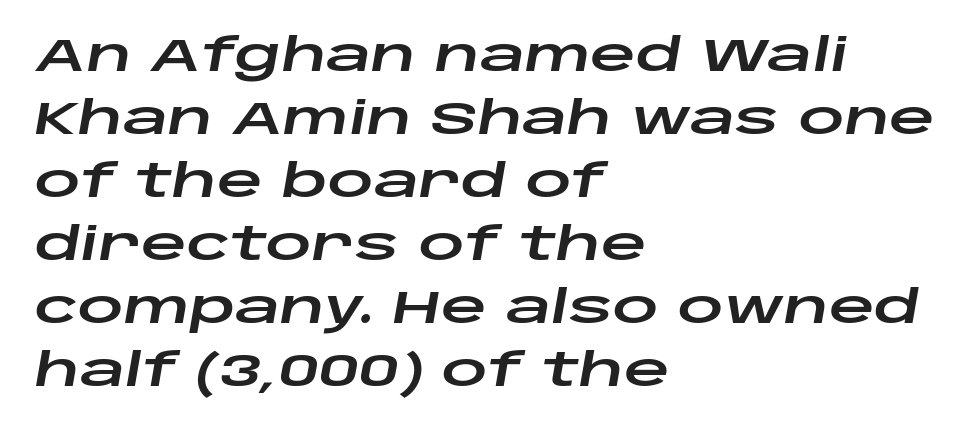
Q: Is the text italic (slanted)? A: Yes, it leans right by about 10 degrees.
Q: Is the text underlined? A: No.
Q: How is the paragraph aligned? A: Left-aligned.
Q: Is the spacing between letters normal or unusually wide? A: Normal.
Q: Is the spacing between lines tight, normal or loose? A: Normal.
Q: Width (condensed, normal, or wide)? A: Wide.
Q: Stroke contrast? A: Low.
Q: x-height? A: Large.
Q: Monospaced? A: No.
